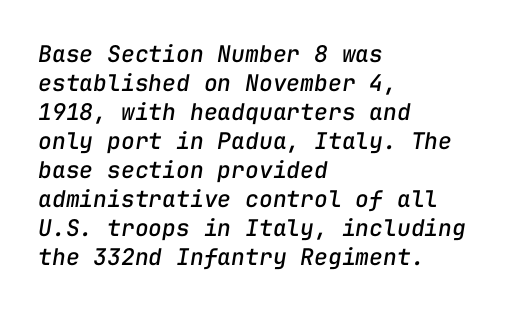
Type without underlining. How would I describe the line gaps? Plain and ordinary. Caption: standard tracking, unaltered. Quick note: italic.
